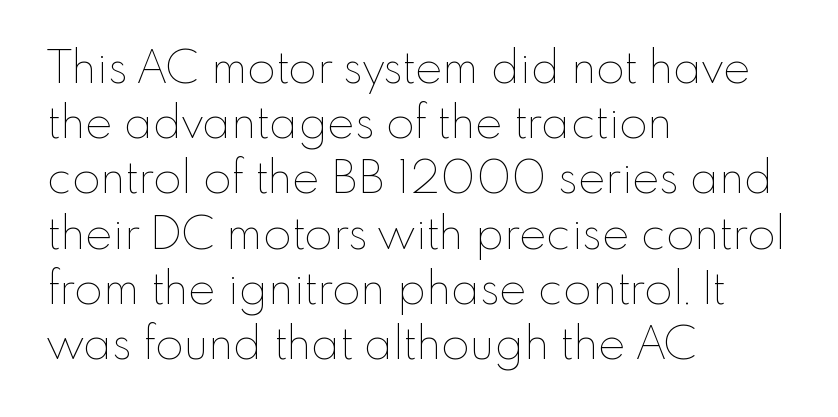
The image shows 46 px thin type, upright; set left-aligned, line spacing 1.2x, normal letter spacing, not underlined; low stroke contrast and a small x-height.
